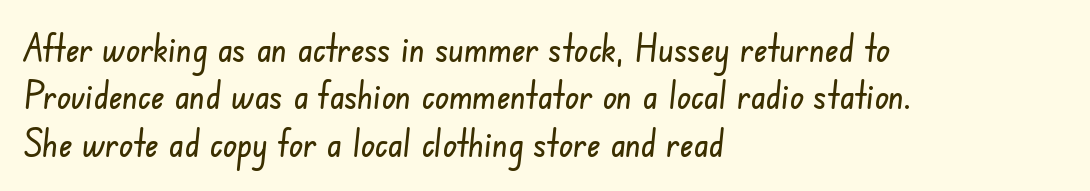
{"serif": "no", "width": "condensed", "stroke_contrast": "low", "x_height": "small", "monospaced": "no", "underline": "no", "align": "left", "line_spacing": "normal", "line_spacing_ratio": 1.28, "letter_spacing": "normal", "letter_spacing_em": 0.0, "glyph_px": 37}
